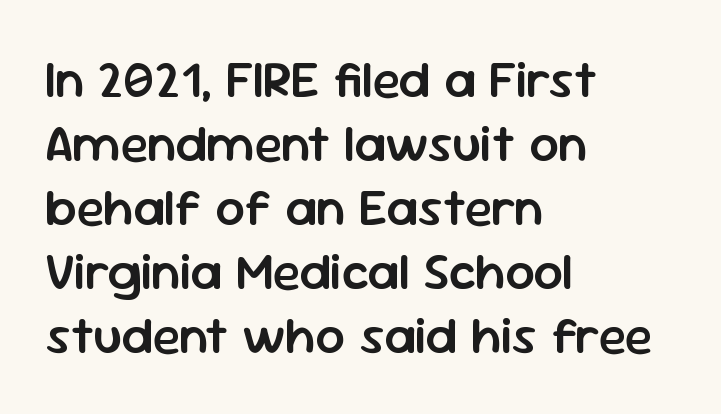
Any mark beneath the type? The region is blank. Observe the ordinary spacing: letters are neighbours, not strangers. It's the straight-up-and-down kind of type. The rendering uses natural spacing where letterforms have individual widths. Grotesque or geometric, the face here clearly has no serifs. The paragraph has a hard left edge and a soft right edge.
